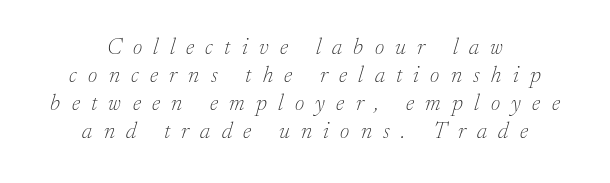
Q: Is the text bold? A: No.
Q: Is the text italic (slanted)? A: Yes, it leans right by about 17 degrees.
Q: Is the text underlined? A: No.
Q: How is the paragraph aligned? A: Centered.
Q: Is the spacing between letters normal or unusually wide? A: Unusually wide.
